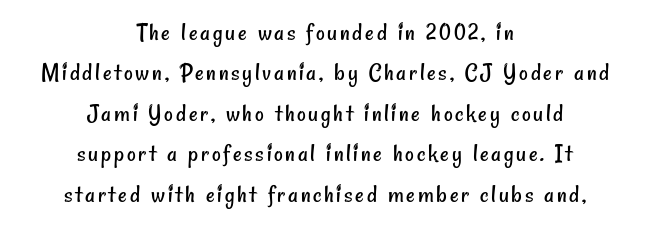
Q: Is the text bold? A: No.
Q: Is the text underlined? A: No.
Q: How is the paragraph aligned? A: Centered.
Q: Is the spacing between lines tight, normal or loose? A: Normal.
